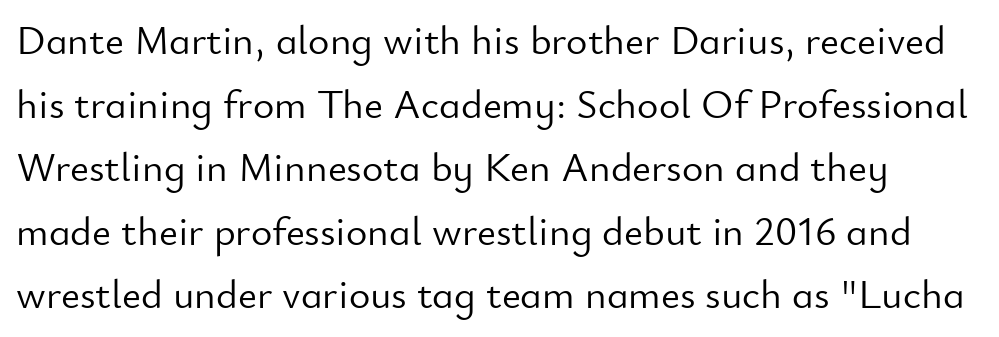
Q: Is the text bold? A: No.
Q: Is the text italic (slanted)? A: No, it is upright.
Q: Is the typeface a serif or a sans-serif typeface? A: Sans-serif.
Q: Is the text underlined? A: No.
Q: Is the spacing between letters normal or unusually wide? A: Normal.
Q: Is the spacing between lines tight, normal or loose? A: Normal.
Q: Width (condensed, normal, or wide)? A: Normal.
Q: Stroke contrast? A: Low.
Q: x-height? A: Small.
Q: Monospaced? A: No.
